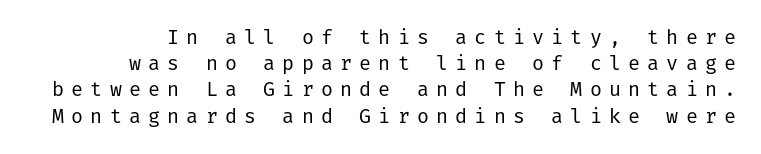
Caption: expanded tracking, letters set apart. This block has exactly the height ordinary leading produces. Stroke thickness stays within the range of a standard reading face or lighter. Unlike italic type, these characters show no tilt at all.
